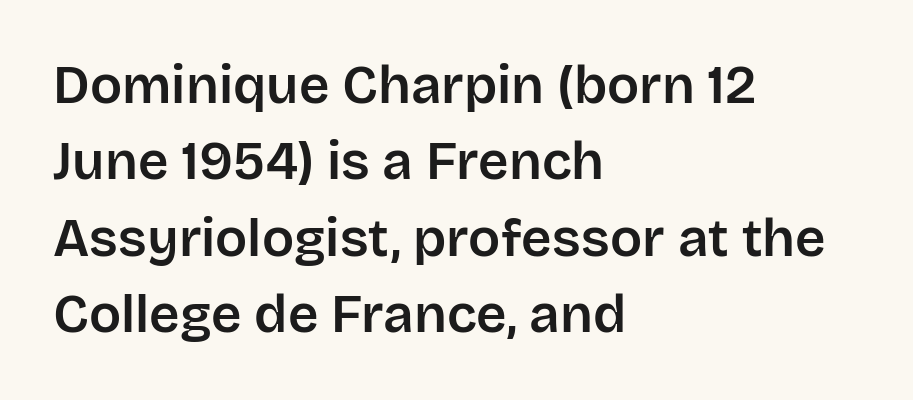
{"serif": "no", "italic": "no", "width": "normal", "stroke_contrast": "low", "x_height": "large", "monospaced": "no", "underline": "no", "align": "left", "line_spacing": "normal", "line_spacing_ratio": 1.44, "letter_spacing": "normal", "letter_spacing_em": 0.0, "glyph_px": 53}
